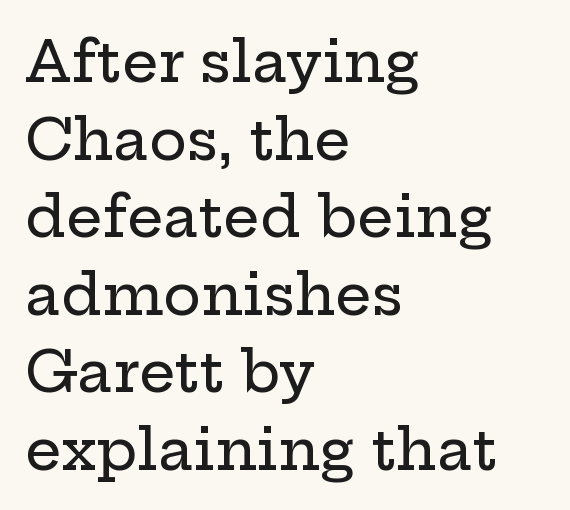
{"serif": "yes", "italic": "no", "width": "wide", "stroke_contrast": "low", "x_height": "medium", "monospaced": "no", "underline": "no", "align": "left", "line_spacing": "normal", "line_spacing_ratio": 1.36, "letter_spacing": "normal", "letter_spacing_em": 0.0, "glyph_px": 57}
